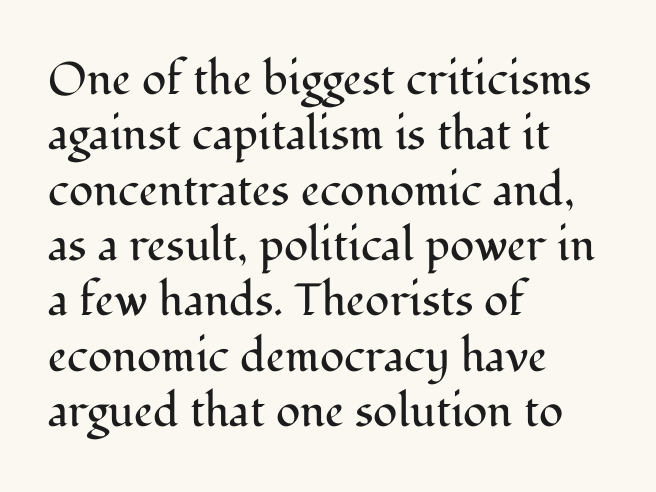
The image shows 45 px regular-weight serif type, upright; set left-aligned, line spacing 1.23x, normal letter spacing, not underlined; medium stroke contrast and a medium x-height.
